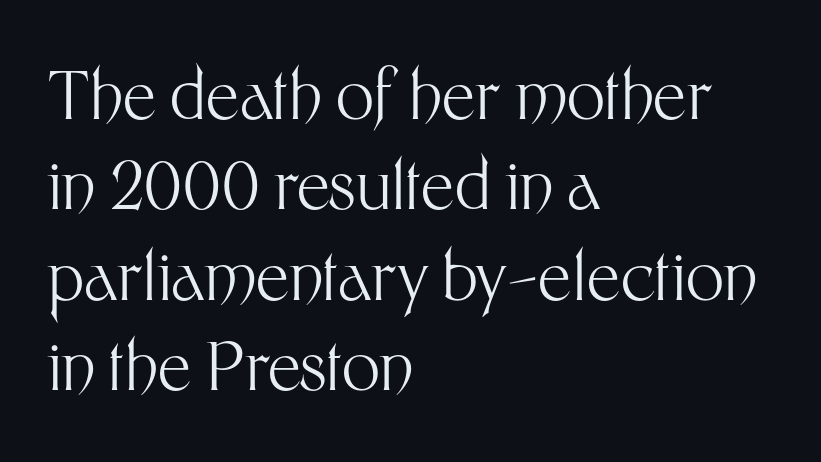
Q: Is the text bold? A: No.
Q: Is the text italic (slanted)? A: No, it is upright.
Q: Is the typeface a serif or a sans-serif typeface? A: Sans-serif.
Q: Is the text underlined? A: No.
Q: How is the paragraph aligned? A: Left-aligned.
Q: Is the spacing between letters normal or unusually wide? A: Normal.
Q: Is the spacing between lines tight, normal or loose? A: Normal.
Q: Width (condensed, normal, or wide)? A: Normal.
Q: Stroke contrast? A: Medium.
Q: x-height? A: Medium.
Q: Monospaced? A: No.
